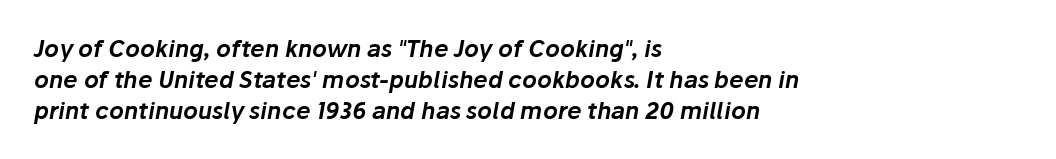
{"italic": "yes", "lean": "right", "slant_degrees": 10, "underline": "no", "align": "left", "line_spacing": "normal", "line_spacing_ratio": 1.34, "letter_spacing": "normal", "letter_spacing_em": 0.0, "glyph_px": 23}
